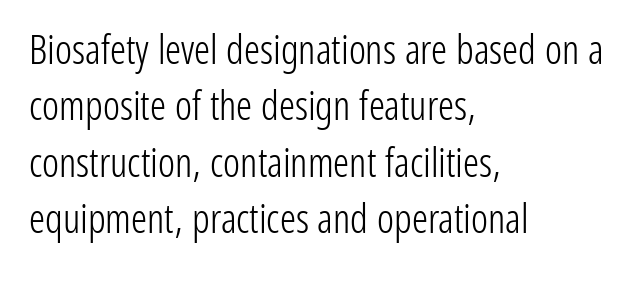
Q: Is the text bold? A: No.
Q: Is the text italic (slanted)? A: No, it is upright.
Q: Is the typeface a serif or a sans-serif typeface? A: Sans-serif.
Q: Is the text underlined? A: No.
Q: How is the paragraph aligned? A: Left-aligned.
Q: Is the spacing between letters normal or unusually wide? A: Normal.
Q: Is the spacing between lines tight, normal or loose? A: Normal.
Q: Width (condensed, normal, or wide)? A: Condensed.
Q: Stroke contrast? A: Low.
Q: x-height? A: Medium.
Q: Monospaced? A: No.
